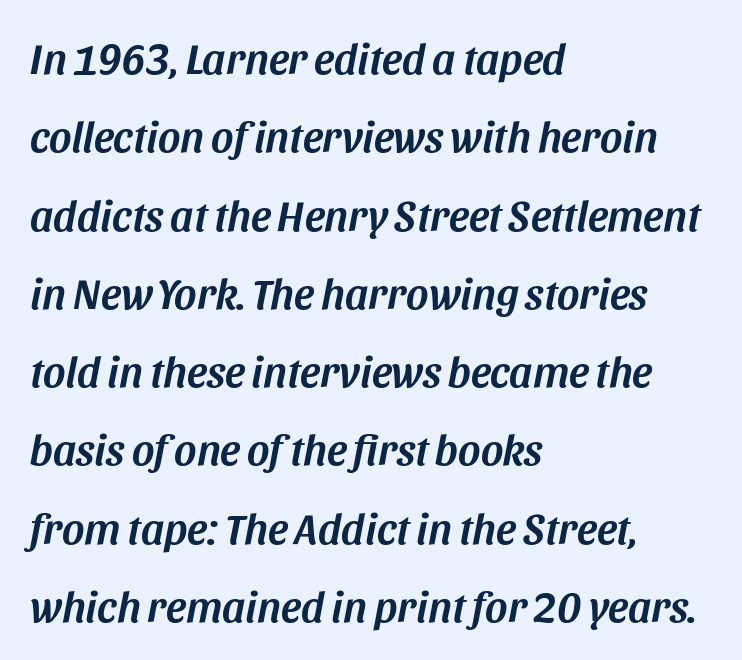
The image shows 43 px text type, italic (leaning right); set left-aligned, line spacing 1.82x, normal letter spacing, not underlined; medium stroke contrast and a large x-height.
